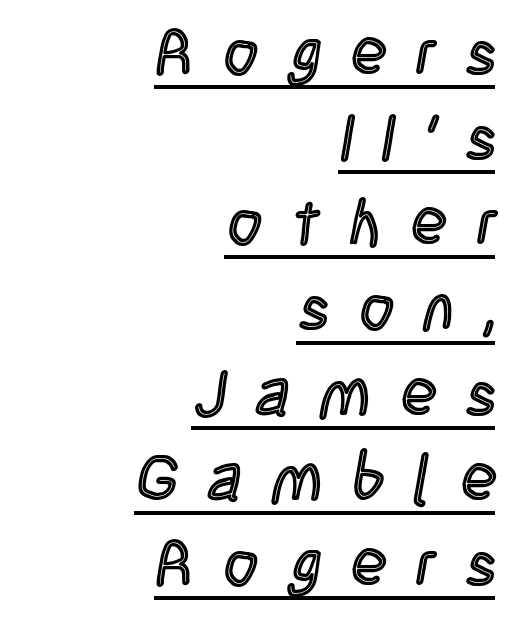
The image shows 65 px condensed type; set right-aligned, normal line spacing (1.31x), unusually wide letter spacing (+0.47 em), underlined; a large x-height.
